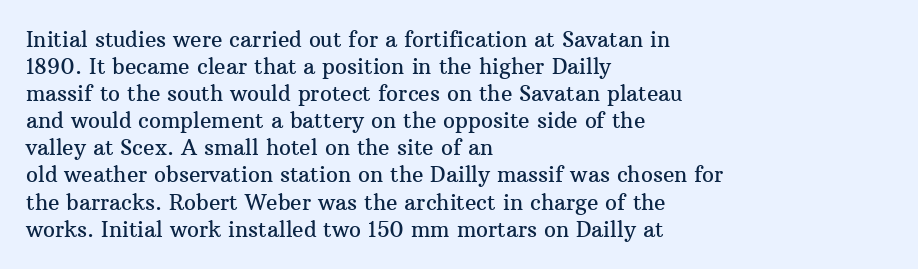
Q: Is the text italic (slanted)? A: No, it is upright.
Q: Is the text underlined? A: No.
Q: How is the paragraph aligned? A: Left-aligned.
Q: Is the spacing between letters normal or unusually wide? A: Normal.
Q: Is the spacing between lines tight, normal or loose? A: Normal.
